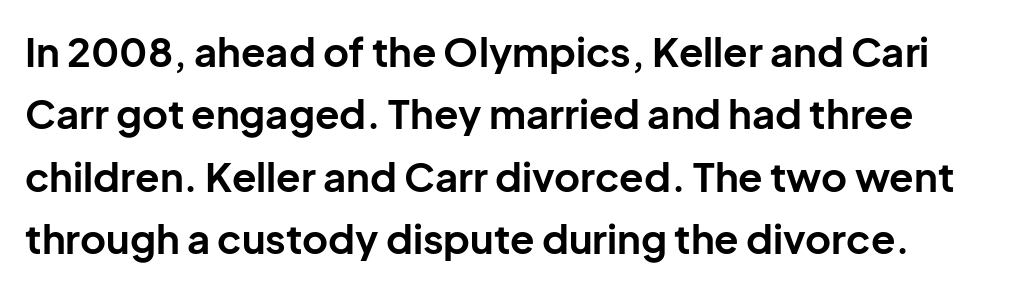
The image shows 40 px bold sans-serif type, upright; set normal line spacing (1.56x), normal letter spacing, not underlined; low stroke contrast and a medium x-height.
